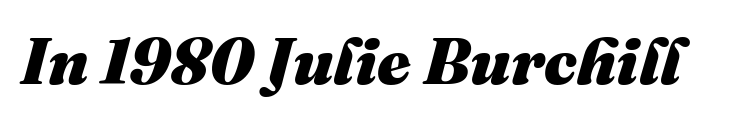
Is this a fixed-width face? No — the glyphs have proportional, varying widths. There is no visible air inserted between adjacent glyphs. The glyphs have the mass of a bold cut. Yep, that's italic — everything's leaning. Nobody drew a line under any word here.
